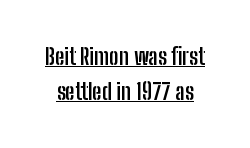
The specimen reads as upright at a glance. Like a heading marked for emphasis, these lines bear an underscore. Here the glyphs are tracked normally, forming tight word shapes. These lines sit exactly where default settings would place them. Typographic density is high because the face is bold.
